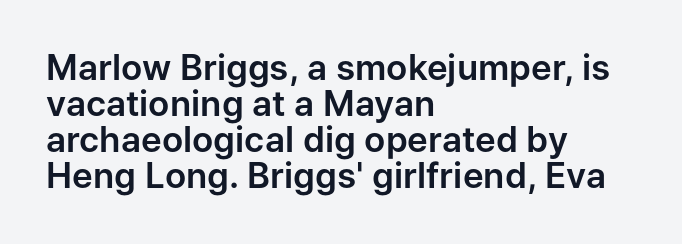
The image shows 35 px sans-serif type, upright; set left-aligned, tight line spacing (1.03x), normal letter spacing, not underlined; low stroke contrast and a medium x-height.
